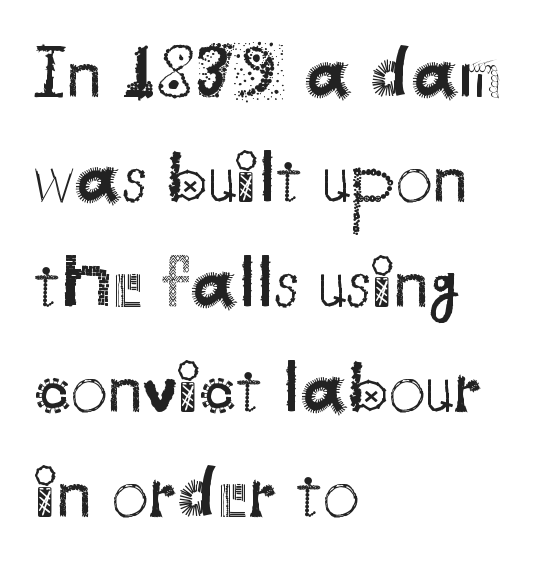
Q: Is the text bold? A: No.
Q: Is the text italic (slanted)? A: No, it is upright.
Q: Is the typeface a serif or a sans-serif typeface? A: Sans-serif.
Q: Is the text underlined? A: No.
Q: How is the paragraph aligned? A: Left-aligned.
Q: Is the spacing between letters normal or unusually wide? A: Normal.
Q: Is the spacing between lines tight, normal or loose? A: Normal.
Q: Width (condensed, normal, or wide)? A: Normal.
Q: Stroke contrast? A: Medium.
Q: x-height? A: Small.
Q: Monospaced? A: No.
